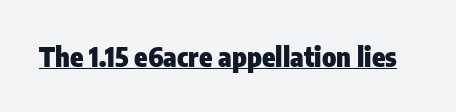
Q: Is the text bold? A: Yes.
Q: Is the text italic (slanted)? A: No, it is upright.
Q: Is the text underlined? A: Yes.
Q: Is the spacing between letters normal or unusually wide? A: Normal.
